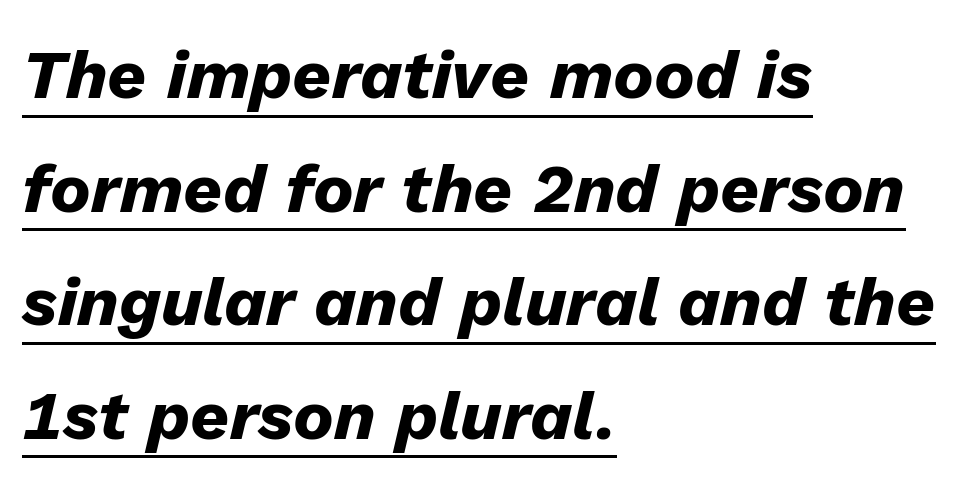
Tracking here is standard; glyphs follow each other at the usual distance. This sample uses an oblique cut, with every glyph tilted off the vertical. Each new line begins a customary step beneath the previous one. The words here are underlined.
